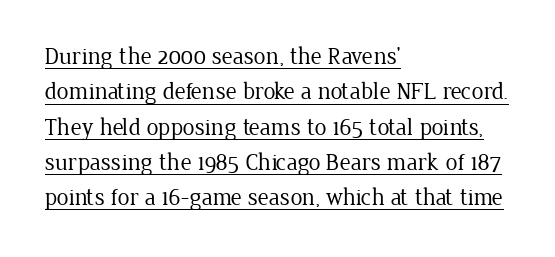
{"italic": "no", "bold": "no", "underline": "yes", "align": "left", "line_spacing": "normal", "line_spacing_ratio": 1.47, "letter_spacing": "normal", "letter_spacing_em": 0.0, "glyph_px": 24}
